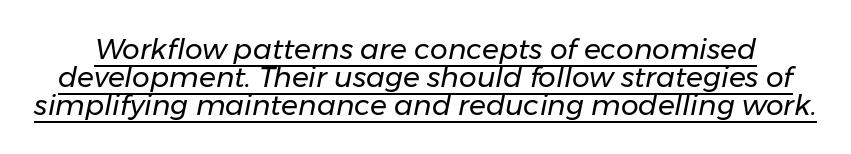
Q: Is the text bold? A: No.
Q: Is the text italic (slanted)? A: Yes, it leans right by about 11 degrees.
Q: Is the text underlined? A: Yes.
Q: Is the spacing between letters normal or unusually wide? A: Normal.
Q: Is the spacing between lines tight, normal or loose? A: Tight.
Q: Width (condensed, normal, or wide)? A: Normal.
Q: Stroke contrast? A: Low.
Q: x-height? A: Medium.
Q: Monospaced? A: No.
